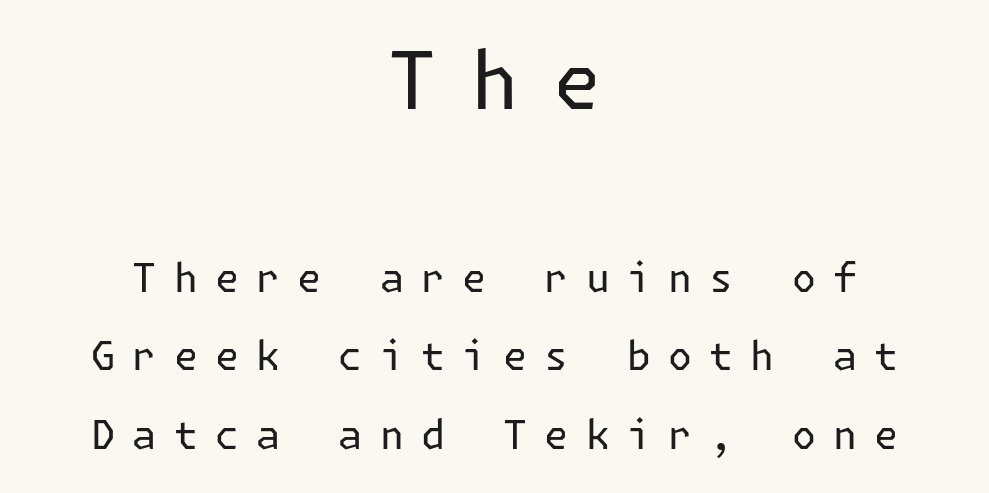
{"serif": "no", "italic": "no", "bold": "no", "weight": "regular", "width": "normal", "stroke_contrast": "low", "x_height": "medium", "underline": "no", "align": "center", "line_spacing": "loose", "line_spacing_ratio": 1.96, "letter_spacing": "wide", "letter_spacing_em": 0.43, "larger_block": "first", "size_ratio": 2.0, "glyph_px": 80}
